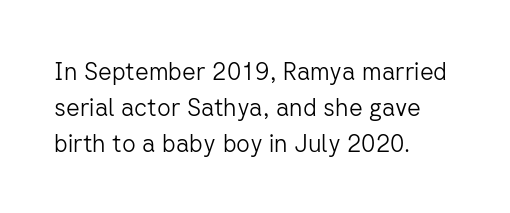
The image shows 24 px text type, upright; set left-aligned, normal line spacing (1.49x), normal letter spacing, not underlined.
